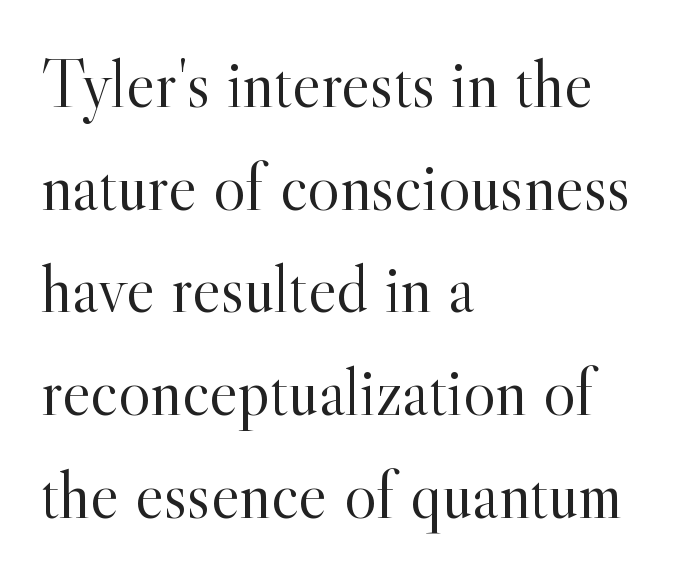
The image shows 68 px light serif type, upright; set left-aligned, normal line spacing (1.51x), normal letter spacing, not underlined; a small x-height.
